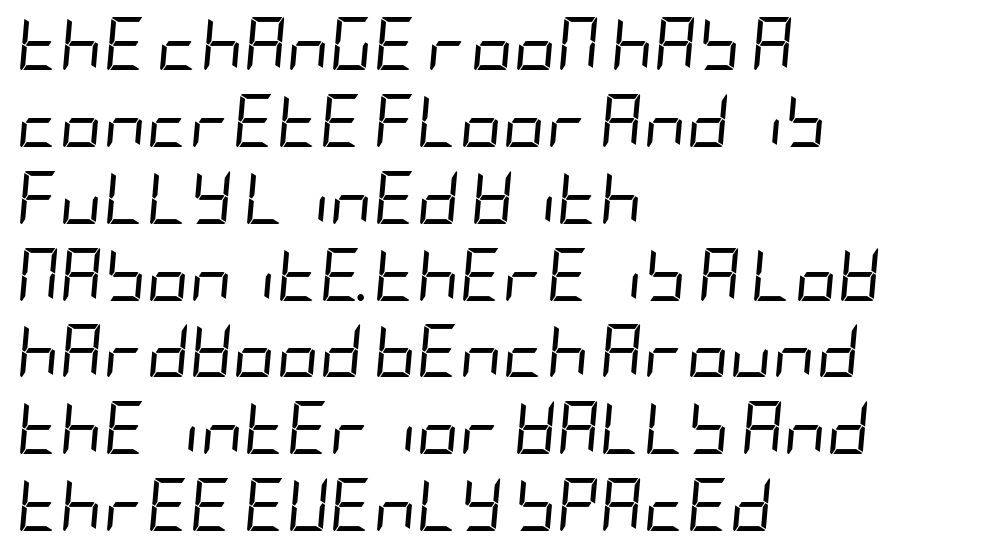
Q: Is the text bold? A: No.
Q: Is the text italic (slanted)? A: Yes, it leans right by about 5 degrees.
Q: Is the text underlined? A: No.
Q: How is the paragraph aligned? A: Left-aligned.
Q: Is the spacing between letters normal or unusually wide? A: Normal.
Q: Is the spacing between lines tight, normal or loose? A: Normal.
Q: Width (condensed, normal, or wide)? A: Condensed.
Q: Stroke contrast? A: Low.
Q: x-height? A: Large.
